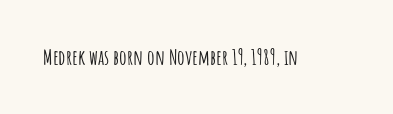
Every character sits straight up, as roman type does. The string is rendered with underlining switched off. Students, note that the glyphs here touch the page at normal intervals.
